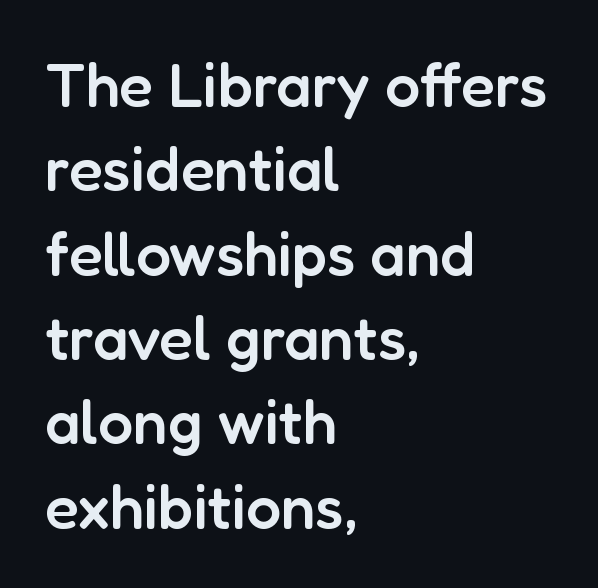
The image shows 62 px semibold sans-serif type, upright; set left-aligned, normal line spacing (1.36x), normal letter spacing, not underlined; low stroke contrast and a medium x-height.
